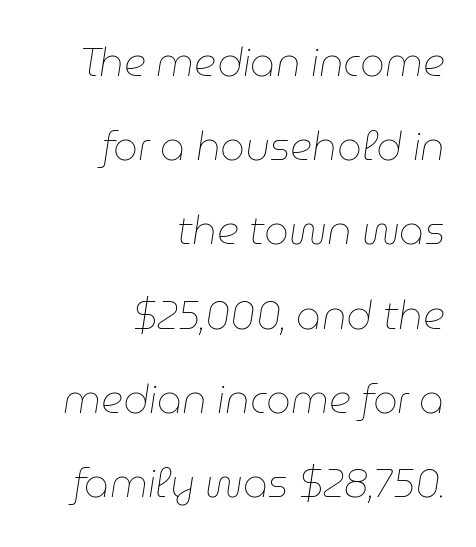
Q: Is the text bold? A: No.
Q: Is the text italic (slanted)? A: Yes, it leans right by about 9 degrees.
Q: Is the text underlined? A: No.
Q: How is the paragraph aligned? A: Right-aligned.
Q: Is the spacing between letters normal or unusually wide? A: Normal.
Q: Is the spacing between lines tight, normal or loose? A: Loose.
Q: Width (condensed, normal, or wide)? A: Normal.
Q: Stroke contrast? A: Low.
Q: x-height? A: Medium.
Q: Monospaced? A: No.
